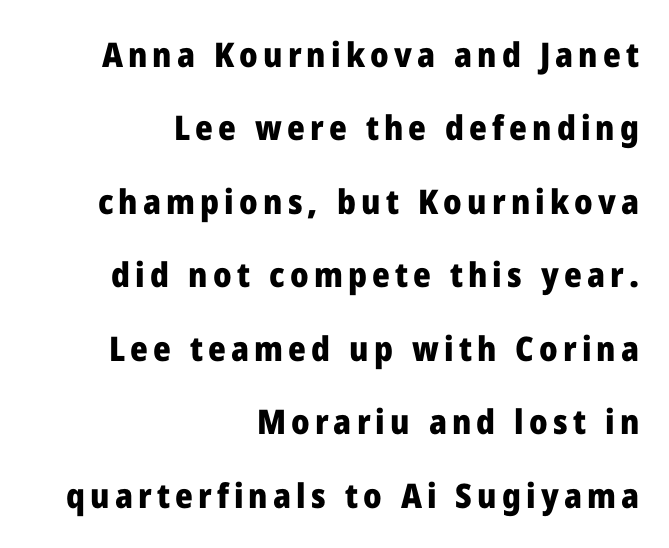
The image shows 34 px heavy sans-serif type, upright; set right-aligned, loose line spacing (2.16x), not underlined; low stroke contrast and a medium x-height.
